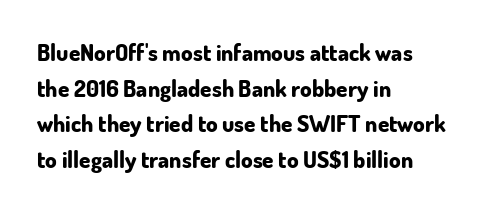
{"italic": "no", "bold": "yes", "underline": "no", "align": "left", "line_spacing": "normal", "line_spacing_ratio": 1.55, "letter_spacing": "normal", "letter_spacing_em": 0.0, "glyph_px": 23}
